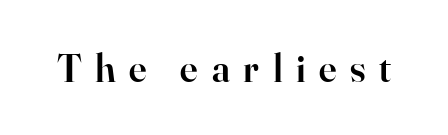
{"serif": "yes", "italic": "no", "bold": "semi", "weight": "semibold", "width": "normal", "stroke_contrast": "high", "x_height": "small", "monospaced": "no", "underline": "no", "letter_spacing": "wide", "letter_spacing_em": 0.34, "glyph_px": 40}
